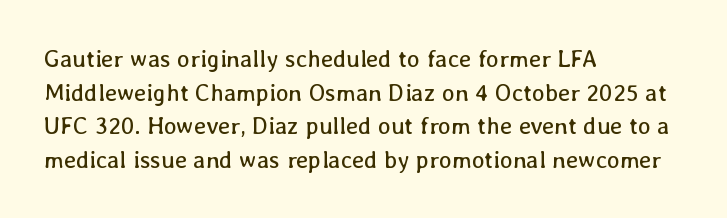
The image shows 24 px text type, upright; set left-aligned, normal line spacing (1.4x), normal letter spacing, not underlined.
